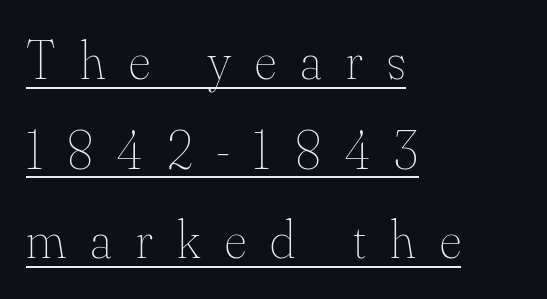
Q: Is the text bold? A: No.
Q: Is the text italic (slanted)? A: No, it is upright.
Q: Is the text underlined? A: Yes.
Q: How is the paragraph aligned? A: Left-aligned.
Q: Is the spacing between letters normal or unusually wide? A: Unusually wide.
Q: Is the spacing between lines tight, normal or loose? A: Normal.
Q: Width (condensed, normal, or wide)? A: Normal.
Q: Stroke contrast? A: Medium.
Q: x-height? A: Small.
Q: Monospaced? A: No.
